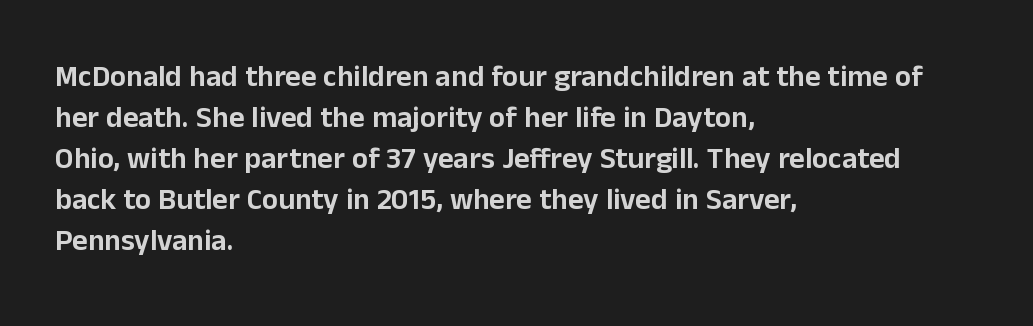
{"serif": "no", "italic": "no", "width": "normal", "stroke_contrast": "low", "x_height": "medium", "monospaced": "no", "underline": "no", "align": "left", "line_spacing": "normal", "line_spacing_ratio": 1.37, "letter_spacing": "normal", "letter_spacing_em": 0.0, "glyph_px": 30}
